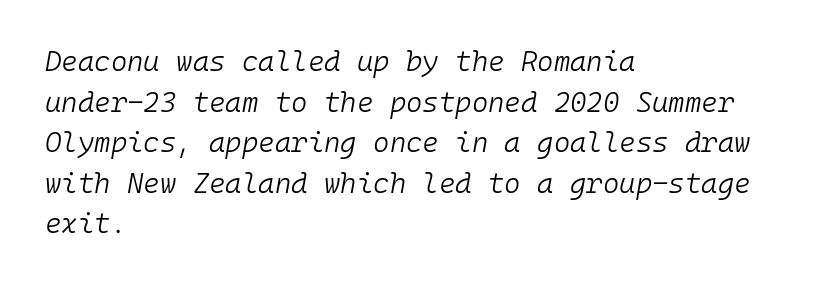
Q: Is the text bold? A: No.
Q: Is the text italic (slanted)? A: Yes, it leans right by about 10 degrees.
Q: Is the text underlined? A: No.
Q: How is the paragraph aligned? A: Left-aligned.
Q: Is the spacing between letters normal or unusually wide? A: Normal.
Q: Is the spacing between lines tight, normal or loose? A: Normal.
Q: Width (condensed, normal, or wide)? A: Normal.
Q: Stroke contrast? A: Low.
Q: x-height? A: Medium.
Q: Monospaced? A: Yes.
